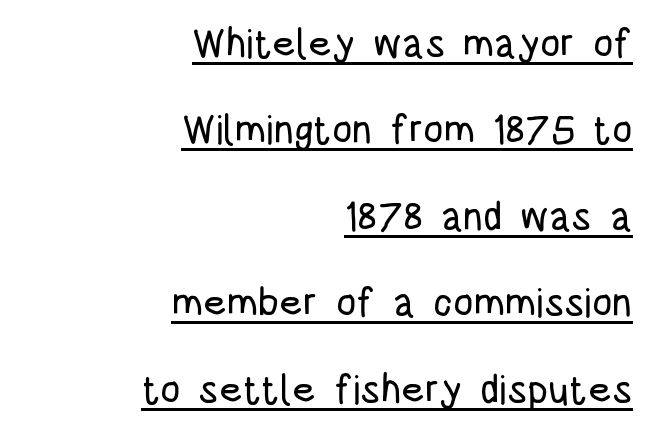
Q: Is the text italic (slanted)? A: No, it is upright.
Q: Is the typeface a serif or a sans-serif typeface? A: Sans-serif.
Q: Is the text underlined? A: Yes.
Q: How is the paragraph aligned? A: Right-aligned.
Q: Is the spacing between letters normal or unusually wide? A: Normal.
Q: Is the spacing between lines tight, normal or loose? A: Loose.
Q: Width (condensed, normal, or wide)? A: Condensed.
Q: Stroke contrast? A: Low.
Q: x-height? A: Large.
Q: Monospaced? A: No.
